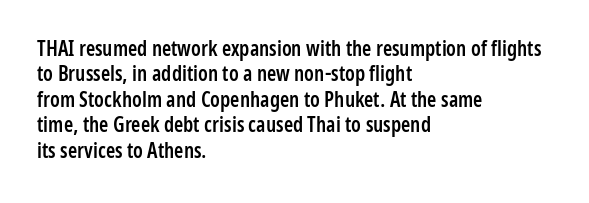
{"italic": "no", "bold": "semi", "underline": "no", "align": "left", "line_spacing_ratio": 1.21, "letter_spacing": "normal", "letter_spacing_em": 0.0, "glyph_px": 21}
